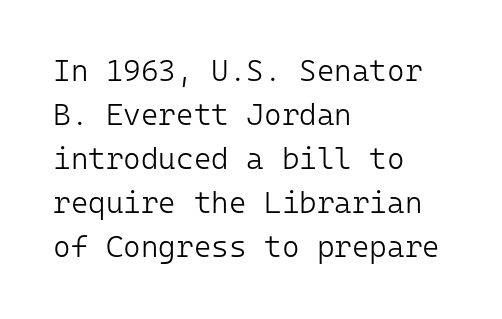
Q: Is the text bold? A: No.
Q: Is the text italic (slanted)? A: No, it is upright.
Q: Is the typeface a serif or a sans-serif typeface? A: Sans-serif.
Q: Is the text underlined? A: No.
Q: How is the paragraph aligned? A: Left-aligned.
Q: Is the spacing between letters normal or unusually wide? A: Normal.
Q: Is the spacing between lines tight, normal or loose? A: Normal.
Q: Width (condensed, normal, or wide)? A: Normal.
Q: Stroke contrast? A: Low.
Q: x-height? A: Medium.
Q: Monospaced? A: Yes.
